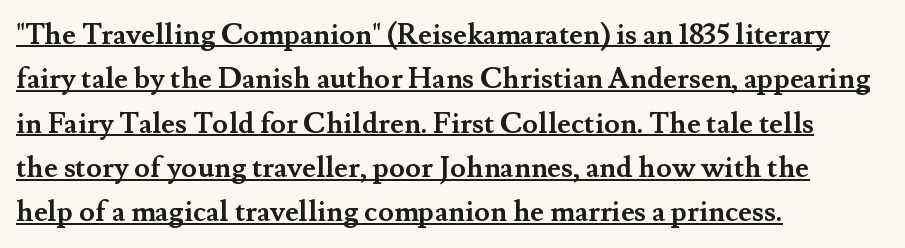
Q: Is the text bold? A: Yes.
Q: Is the text italic (slanted)? A: No, it is upright.
Q: Is the typeface a serif or a sans-serif typeface? A: Serif.
Q: Is the text underlined? A: Yes.
Q: How is the paragraph aligned? A: Left-aligned.
Q: Is the spacing between letters normal or unusually wide? A: Normal.
Q: Is the spacing between lines tight, normal or loose? A: Normal.
Q: Width (condensed, normal, or wide)? A: Normal.
Q: Stroke contrast? A: Medium.
Q: x-height? A: Small.
Q: Monospaced? A: No.
